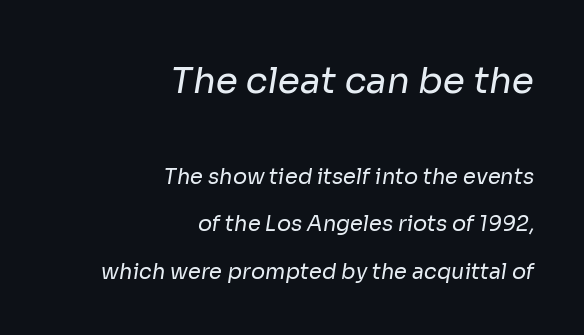
Q: Is the text bold? A: No.
Q: Is the typeface a serif or a sans-serif typeface? A: Sans-serif.
Q: Is the text underlined? A: No.
Q: How is the paragraph aligned? A: Right-aligned.
Q: Is the spacing between letters normal or unusually wide? A: Normal.
Q: Is the spacing between lines tight, normal or loose? A: Loose.
Q: Which block of text is set in a larger size, the first (top) or the second (bottom)? A: The first (top) one.
Q: Width (condensed, normal, or wide)? A: Normal.
Q: Stroke contrast? A: Low.
Q: x-height? A: Medium.
Q: Monospaced? A: No.
